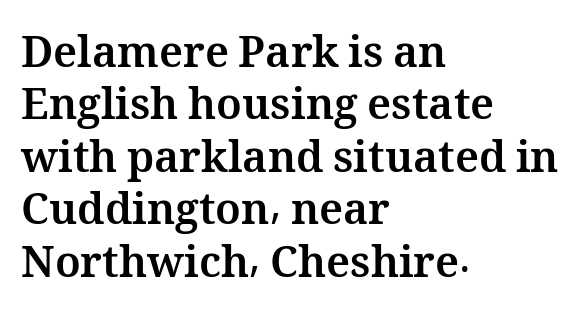
Check the space under the baseline: it is left empty. Default kerning and tracking; the words read as compact shapes. If you drew a line through each stem, it would be perfectly vertical. Notice how thick the strokes are: this is what a full bold looks like. Caption: multi-line text, flush left, ragged right.
